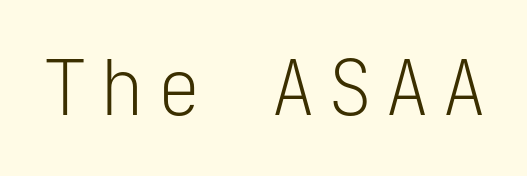
Q: Is the text bold? A: No.
Q: Is the text italic (slanted)? A: No, it is upright.
Q: Is the typeface a serif or a sans-serif typeface? A: Sans-serif.
Q: Is the text underlined? A: No.
Q: Width (condensed, normal, or wide)? A: Normal.
Q: Stroke contrast? A: Low.
Q: x-height? A: Medium.
Q: Monospaced? A: Yes.
